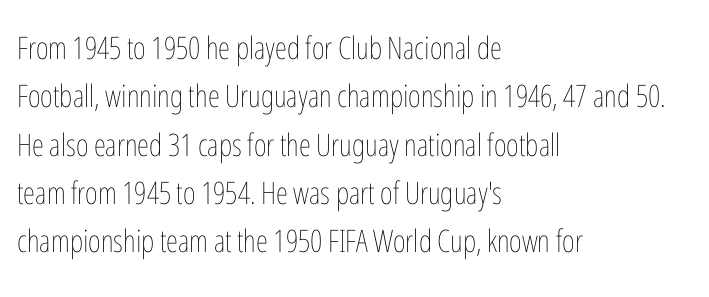
Q: Is the text bold? A: No.
Q: Is the text italic (slanted)? A: No, it is upright.
Q: Is the text underlined? A: No.
Q: How is the paragraph aligned? A: Left-aligned.
Q: Is the spacing between letters normal or unusually wide? A: Normal.
Q: Is the spacing between lines tight, normal or loose? A: Normal.
Q: Width (condensed, normal, or wide)? A: Condensed.
Q: Stroke contrast? A: Low.
Q: x-height? A: Medium.
Q: Monospaced? A: No.
